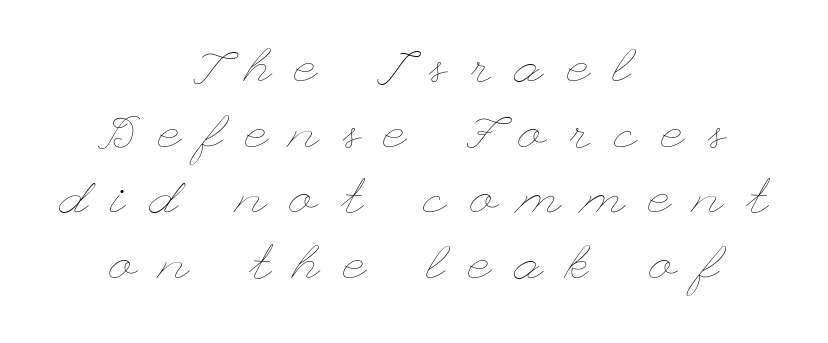
In terms of leading, this rendering sits right in the middle. Stroke thickness stays within the range of a standard reading face or lighter. Is the block centered? Yes — each line is placed symmetrically about the middle. Honestly, there is no underline to notice here at all. Observe the wide spacing: letters keep a clear distance from each other.
